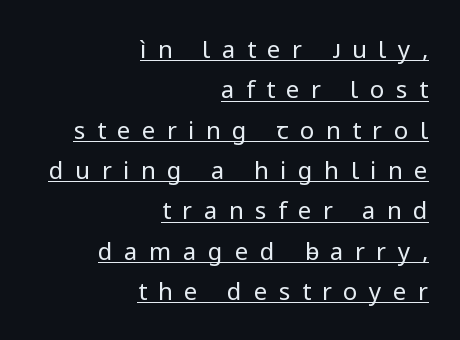
{"italic": "no", "bold": "no", "underline": "yes", "align": "right", "line_spacing": "normal", "line_spacing_ratio": 1.68, "letter_spacing": "wide", "letter_spacing_em": 0.48, "glyph_px": 24}
